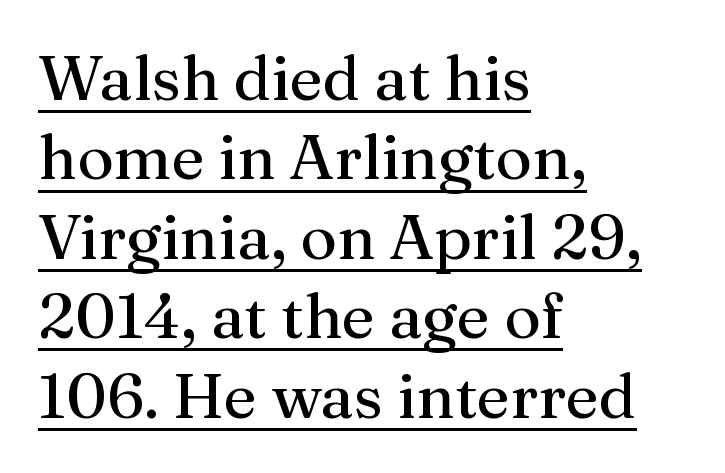
The image shows 63 px regular-weight serif type, upright; set left-aligned, normal line spacing (1.26x), normal letter spacing, underlined; medium stroke contrast and a medium x-height.
